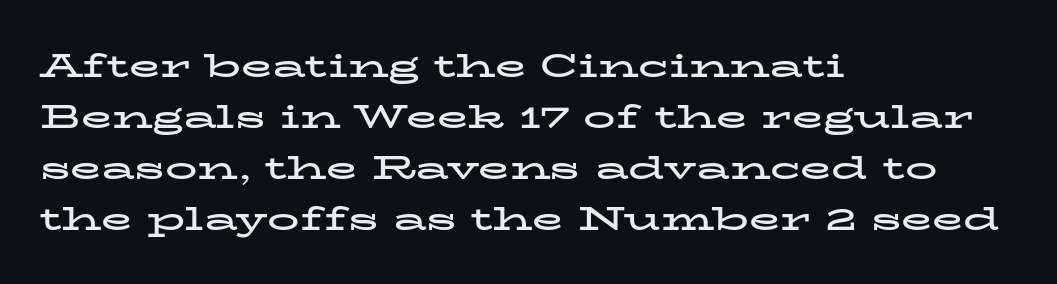
The image shows 32 px bold, wide serif type, upright; set left-aligned, normal line spacing (1.59x), normal letter spacing, not underlined; low stroke contrast and a medium x-height.
